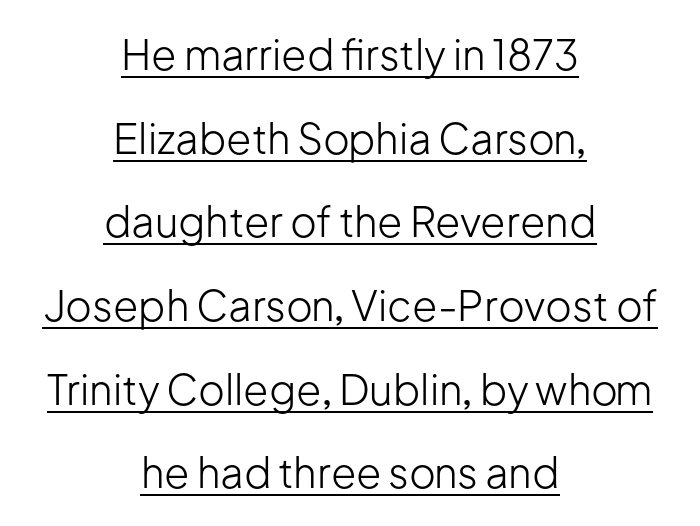
The image shows 41 px light sans-serif type, upright; set centered, loose line spacing (2.04x), normal letter spacing, underlined; low stroke contrast and a medium x-height.
